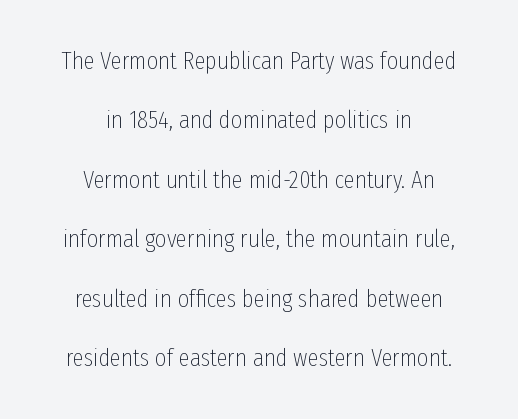
The rendering positions every line midway between the sides. Quick note: underline off. Honestly, the letter spacing is just normal — you wouldn't notice it. Each new line begins a long way beneath the previous one.
